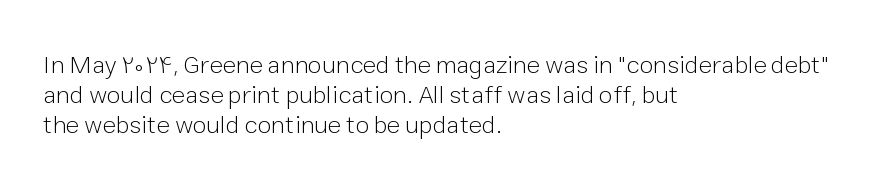
In terms of posture, this sample is upright. The rendering keeps characters at their native spacing. Caption: face not bold, strokes unweighted. The string is rendered with underlining switched off. Horizontal alignment here is leftward, the default for most running prose.
